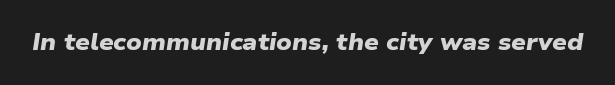
{"bold": "yes", "underline": "no", "letter_spacing": "normal", "letter_spacing_em": 0.0, "glyph_px": 23}
